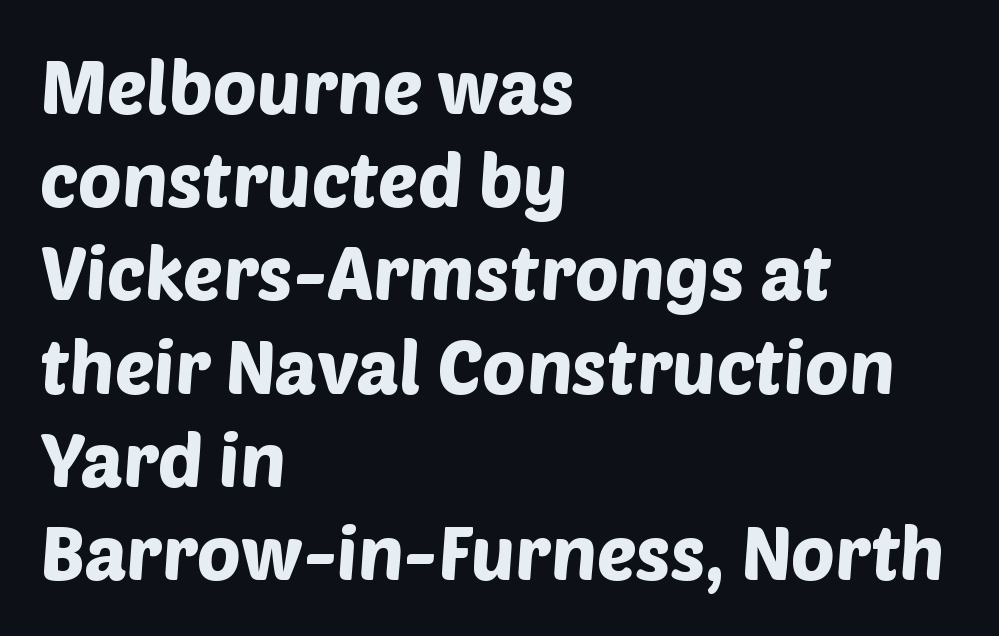
Q: Is the typeface a serif or a sans-serif typeface? A: Sans-serif.
Q: Is the text underlined? A: No.
Q: How is the paragraph aligned? A: Left-aligned.
Q: Is the spacing between letters normal or unusually wide? A: Normal.
Q: Is the spacing between lines tight, normal or loose? A: Normal.
Q: Width (condensed, normal, or wide)? A: Normal.
Q: Stroke contrast? A: Low.
Q: x-height? A: Large.
Q: Monospaced? A: No.
